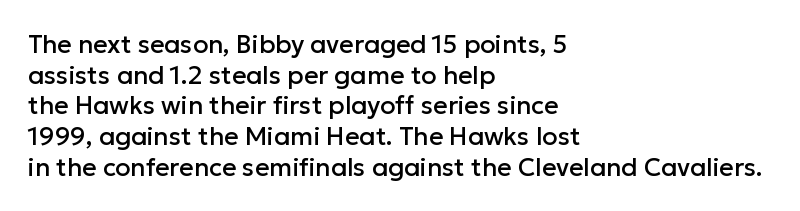
Which margin do the lines hug? The left one — the right edge is uneven. Bare-footed words on every line. Here the glyphs are tracked normally, forming tight word shapes. Does the lettering tilt? It doesn't — this is upright.
